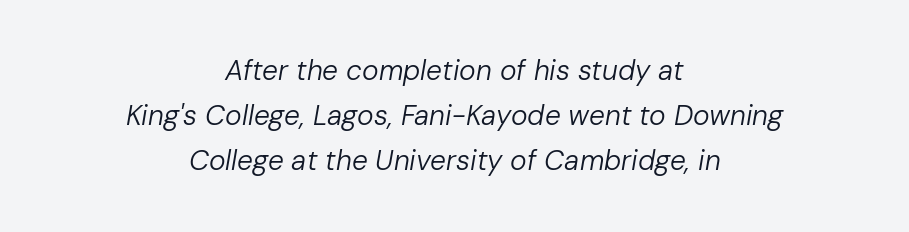
Q: Is the text bold? A: No.
Q: Is the text italic (slanted)? A: Yes, it leans right by about 10 degrees.
Q: Is the text underlined? A: No.
Q: How is the paragraph aligned? A: Centered.
Q: Is the spacing between letters normal or unusually wide? A: Normal.
Q: Is the spacing between lines tight, normal or loose? A: Normal.
Q: Width (condensed, normal, or wide)? A: Normal.
Q: Stroke contrast? A: Low.
Q: x-height? A: Medium.
Q: Monospaced? A: No.
